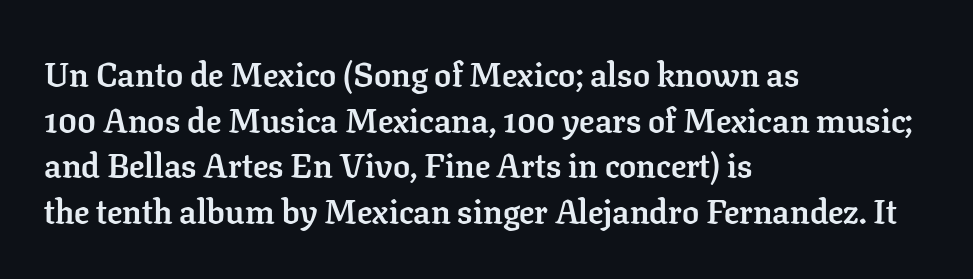
The image shows 34 px semibold serif type, upright; set left-aligned, normal line spacing (1.34x), normal letter spacing, not underlined; low stroke contrast and a medium x-height.
